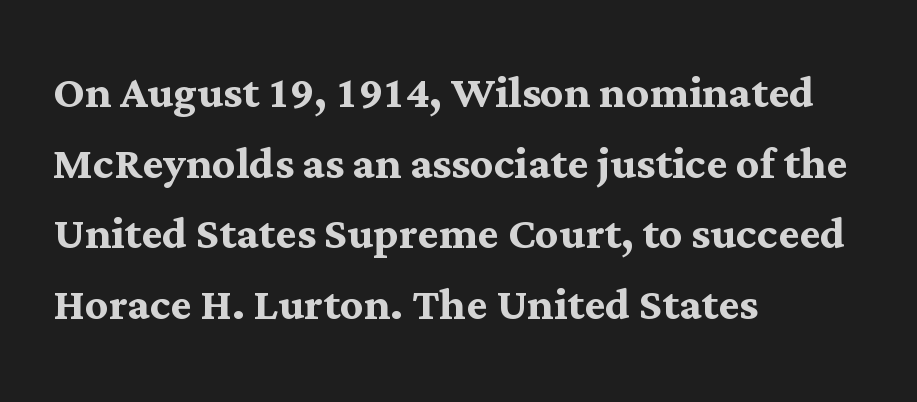
Q: Is the text bold? A: Yes.
Q: Is the text italic (slanted)? A: No, it is upright.
Q: Is the typeface a serif or a sans-serif typeface? A: Serif.
Q: Is the text underlined? A: No.
Q: How is the paragraph aligned? A: Left-aligned.
Q: Is the spacing between letters normal or unusually wide? A: Normal.
Q: Width (condensed, normal, or wide)? A: Normal.
Q: Stroke contrast? A: Medium.
Q: x-height? A: Medium.
Q: Monospaced? A: No.
